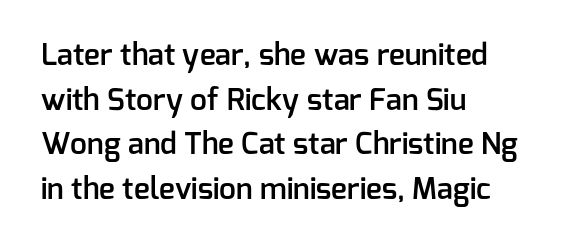
Q: Is the text bold? A: Semi-bold.
Q: Is the text italic (slanted)? A: No, it is upright.
Q: Is the typeface a serif or a sans-serif typeface? A: Sans-serif.
Q: Is the text underlined? A: No.
Q: How is the paragraph aligned? A: Left-aligned.
Q: Is the spacing between letters normal or unusually wide? A: Normal.
Q: Is the spacing between lines tight, normal or loose? A: Normal.
Q: Width (condensed, normal, or wide)? A: Normal.
Q: Stroke contrast? A: Low.
Q: x-height? A: Medium.
Q: Monospaced? A: No.
